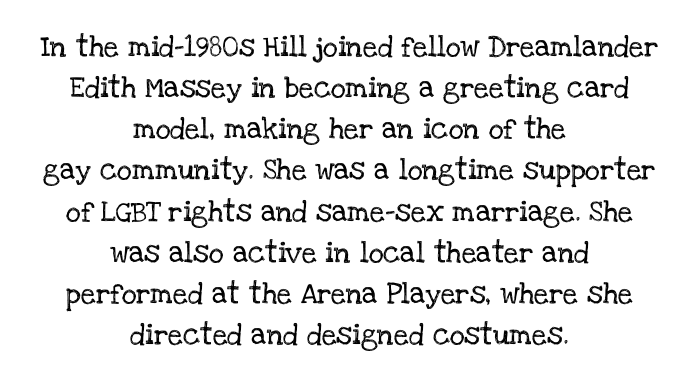
{"italic": "no", "underline": "no", "align": "center", "line_spacing": "loose", "line_spacing_ratio": 1.96, "letter_spacing": "normal", "letter_spacing_em": 0.0, "glyph_px": 21}
